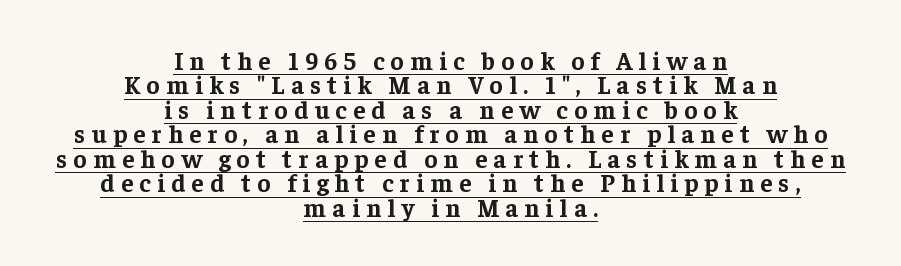
The image shows 25 px bold type, upright; set centered, tight line spacing (0.98x), unusually wide letter spacing (+0.25 em), underlined.
